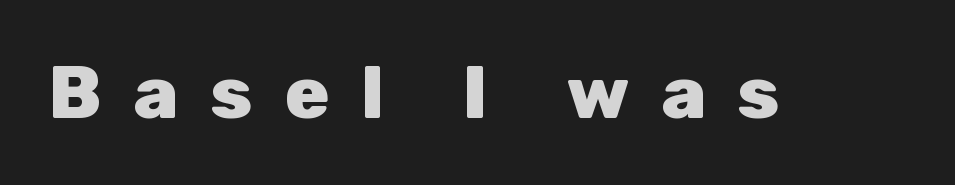
Letters rest on an invisible, unmarked baseline. Substantial extra tracking has been applied to these lines. Pretty heavy lettering here — definitely bold. The letters advance in unequal steps, a hallmark of proportional type.
